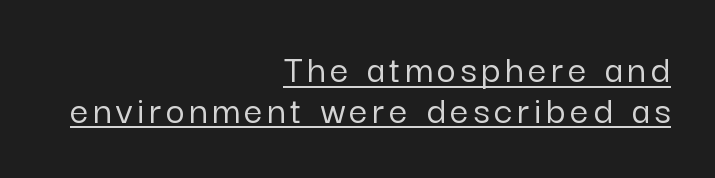
The image shows 41 px sans-serif type, upright; set right-aligned, tight line spacing (0.99x), underlined; low stroke contrast and a medium x-height.
